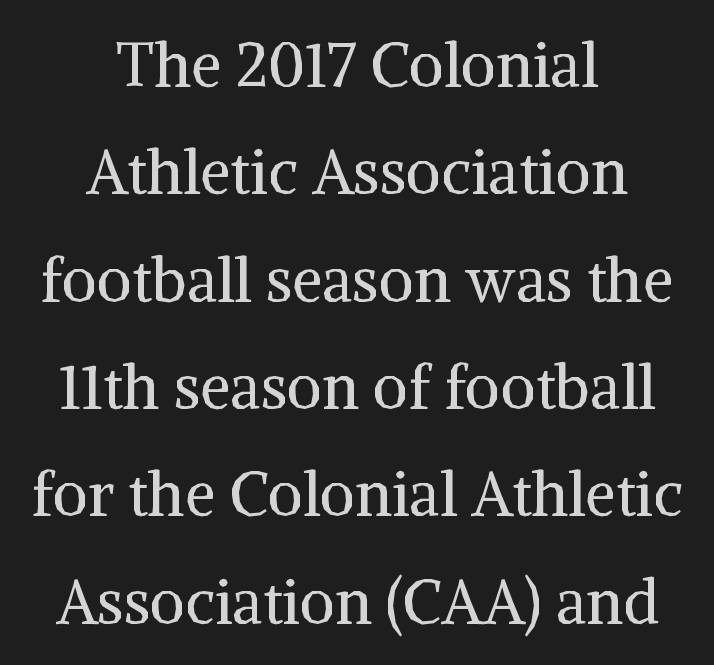
{"serif": "yes", "italic": "no", "bold": "no", "weight": "regular", "width": "normal", "stroke_contrast": "medium", "x_height": "medium", "monospaced": "no", "underline": "no", "align": "center", "line_spacing_ratio": 1.76, "letter_spacing": "normal", "letter_spacing_em": 0.0, "glyph_px": 61}
